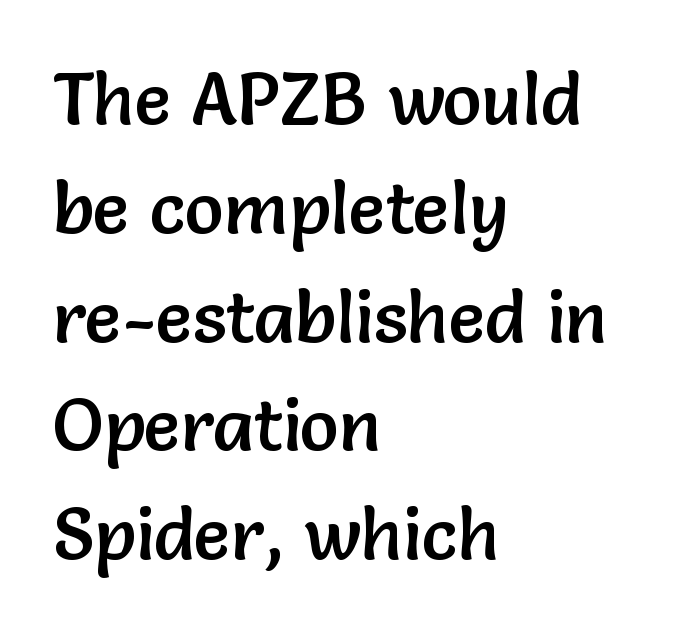
Q: Is the text italic (slanted)? A: No, it is upright.
Q: Is the typeface a serif or a sans-serif typeface? A: Sans-serif.
Q: Is the text underlined? A: No.
Q: How is the paragraph aligned? A: Left-aligned.
Q: Is the spacing between letters normal or unusually wide? A: Normal.
Q: Is the spacing between lines tight, normal or loose? A: Normal.
Q: Width (condensed, normal, or wide)? A: Normal.
Q: Stroke contrast? A: Low.
Q: x-height? A: Medium.
Q: Monospaced? A: No.
